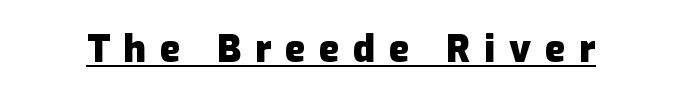
{"serif": "no", "italic": "no", "bold": "yes", "weight": "heavy", "width": "normal", "stroke_contrast": "low", "x_height": "medium", "monospaced": "no", "underline": "yes", "letter_spacing": "wide", "letter_spacing_em": 0.36, "glyph_px": 38}
